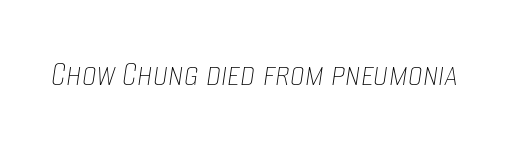
The image shows 37 px thin, condensed type, italic (leaning right); set normal letter spacing, not underlined; low stroke contrast and a large x-height.
